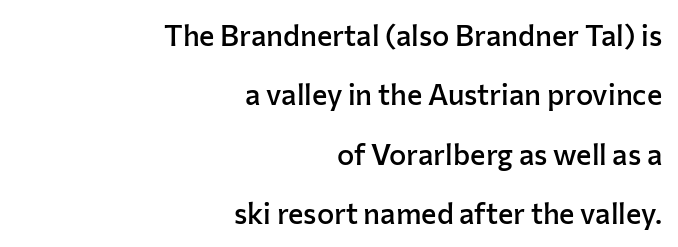
Q: Is the text bold? A: Semi-bold.
Q: Is the text italic (slanted)? A: No, it is upright.
Q: Is the typeface a serif or a sans-serif typeface? A: Sans-serif.
Q: Is the text underlined? A: No.
Q: How is the paragraph aligned? A: Right-aligned.
Q: Is the spacing between letters normal or unusually wide? A: Normal.
Q: Is the spacing between lines tight, normal or loose? A: Loose.
Q: Width (condensed, normal, or wide)? A: Normal.
Q: Stroke contrast? A: Low.
Q: x-height? A: Medium.
Q: Monospaced? A: No.
